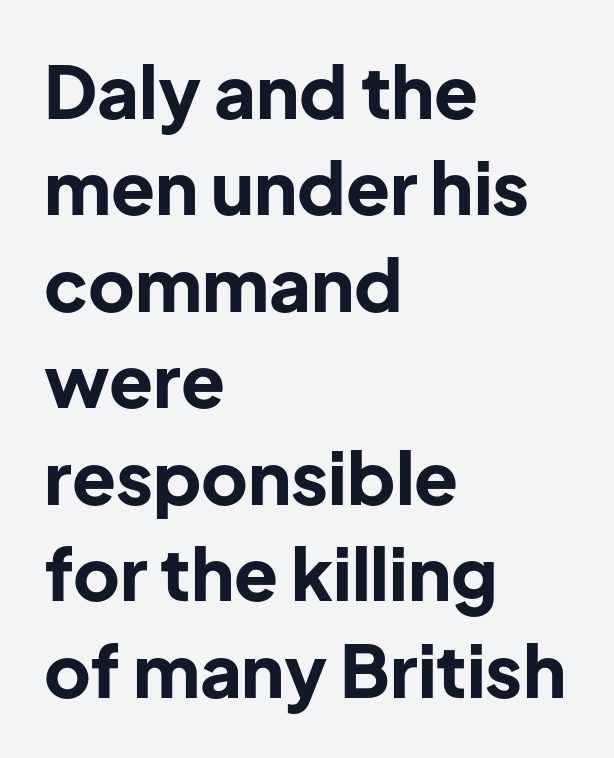
Tall strokes in this sample are plumb rather than angled. Caption: standard tracking, unaltered. These lines sit exactly where default settings would place them. Typographic density is high because the face is bold. Quick note: underline off.
